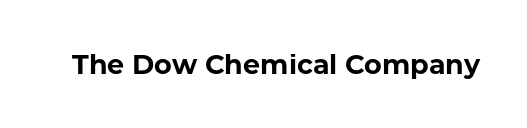
Q: Is the text bold? A: Yes.
Q: Is the text italic (slanted)? A: No, it is upright.
Q: Is the text underlined? A: No.
Q: Is the spacing between letters normal or unusually wide? A: Normal.
